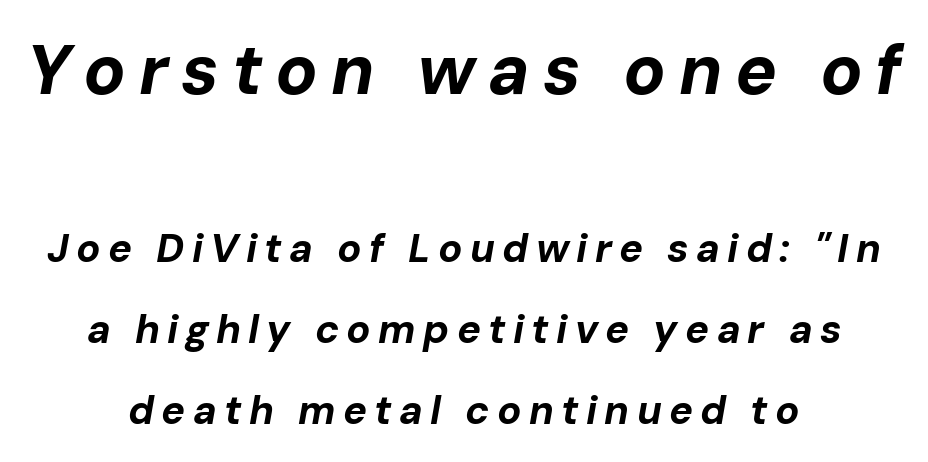
The face used here appears at its bigger size in the upper chunk. Plain, unruled lines of type. A full-strength bold gives these letters their thick strokes. Does the leading feel generous? Absolutely, it's lavish. Horizontally, the lines are justified to the midpoint only.
